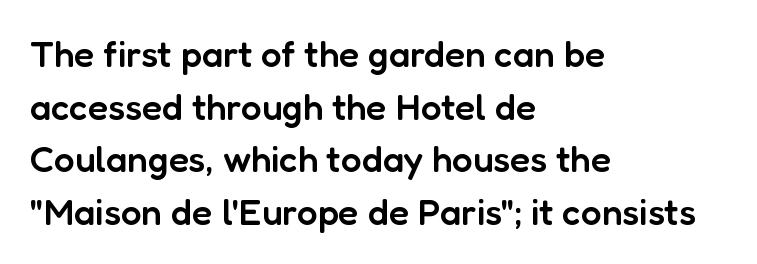
Left-aligned paragraph, ragged on the right. I'd call this a sans setting — the letters go barefoot. Compared with typical paragraphs, the rows here are spaced about the same. Underline: absent. I'd describe the lettering as semibold — firm but not a full bold. Designer's note — italics off, roman on.
